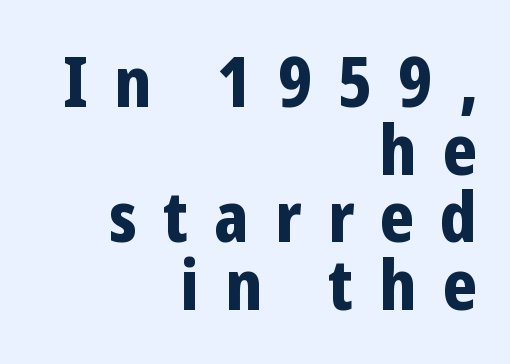
Q: Is the text bold? A: Yes.
Q: Is the text italic (slanted)? A: No, it is upright.
Q: Is the typeface a serif or a sans-serif typeface? A: Sans-serif.
Q: Is the text underlined? A: No.
Q: How is the paragraph aligned? A: Right-aligned.
Q: Is the spacing between letters normal or unusually wide? A: Unusually wide.
Q: Is the spacing between lines tight, normal or loose? A: Tight.
Q: Width (condensed, normal, or wide)? A: Condensed.
Q: Stroke contrast? A: Low.
Q: x-height? A: Medium.
Q: Monospaced? A: No.
